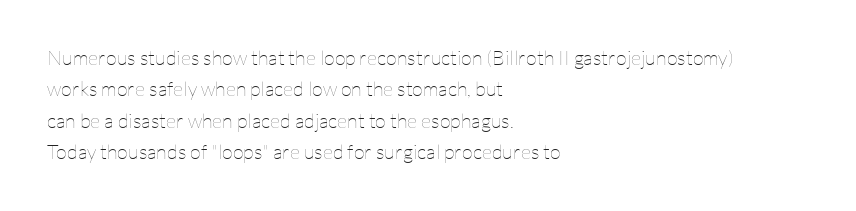
Line spacing here is normal. A typesetter would mark this as roman, not italic. The specimen omits any rule beneath the text block's lines. The rag falls on the right side of this text block. The characters are drawn with everyday or finer stroke widths.
